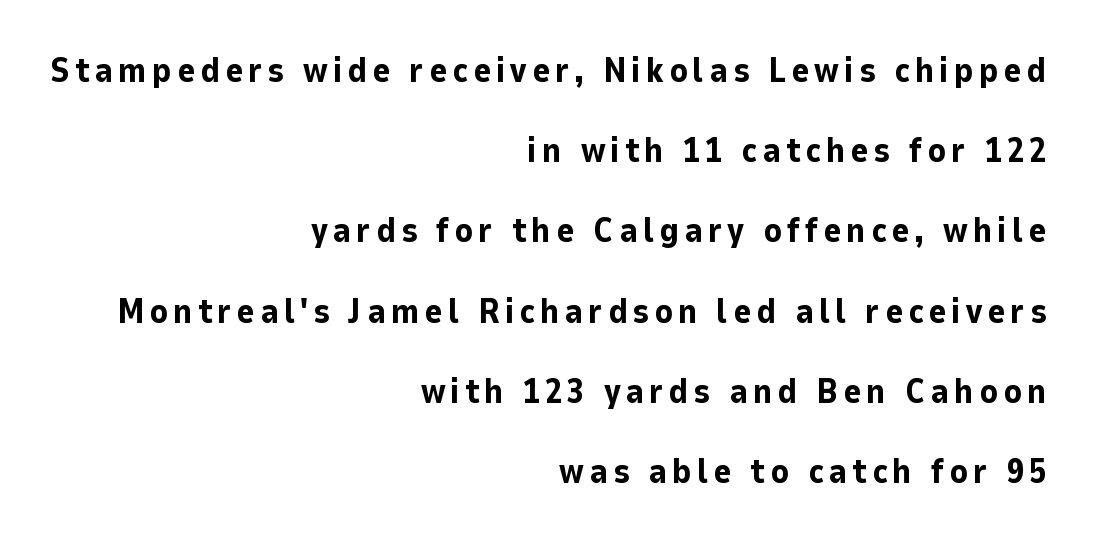
Varying glyph widths throughout — classic text-font behaviour. Pretty heavy lettering here — definitely bold. Casual observation: everything's shoved over to the right. No feet cap the strokes, marking this as sans-serif type. Notice the wide empty band between every row — that's loose leading.
